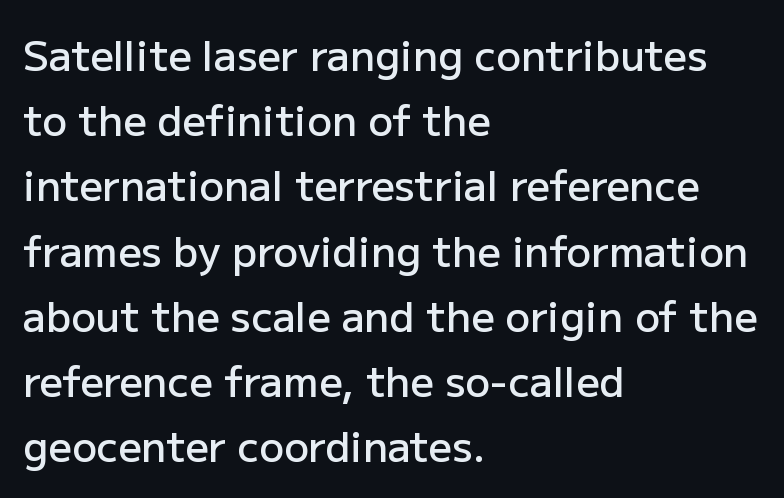
{"serif": "no", "italic": "no", "bold": "semi", "weight": "semibold", "width": "normal", "stroke_contrast": "low", "x_height": "medium", "monospaced": "no", "underline": "no", "align": "left", "line_spacing": "normal", "line_spacing_ratio": 1.59, "letter_spacing": "normal", "letter_spacing_em": 0.0, "glyph_px": 41}
